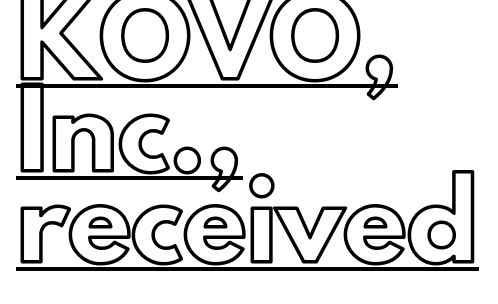
Q: Is the text italic (slanted)? A: No, it is upright.
Q: Is the text underlined? A: Yes.
Q: How is the paragraph aligned? A: Left-aligned.
Q: Is the spacing between letters normal or unusually wide? A: Normal.
Q: Is the spacing between lines tight, normal or loose? A: Normal.
Q: Width (condensed, normal, or wide)? A: Normal.
Q: x-height? A: Small.
Q: Monospaced? A: No.
